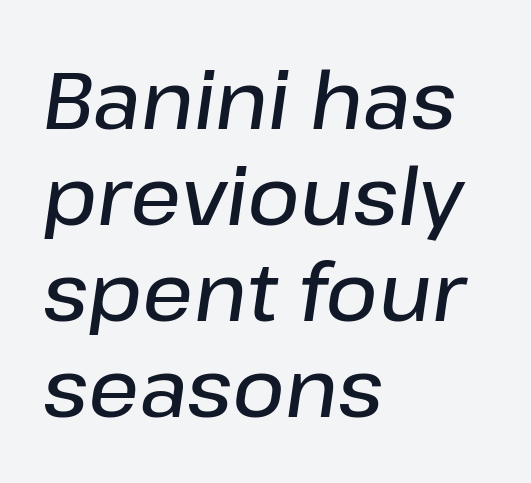
Notice how the stems are inclined rather than vertical — that's the hallmark of italics. A student would call this left alignment; a typographer would say flush left, rag right. Here the glyphs are tracked normally, forming tight word shapes. Check the space under the baseline: it is left empty.
